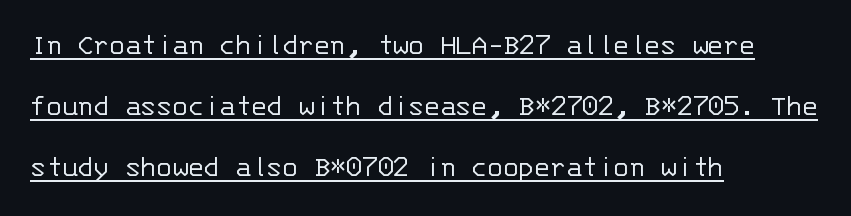
If you drew a line through each stem, it would be perfectly vertical. The block of text is sparse from top to bottom, with ample space between rows. The text was rendered using a sans face with plain stroke endings. These lines stack with their left ends in a neat column. The lettering is marked with a stroke running underneath it. The rendering keeps characters at their native spacing.
